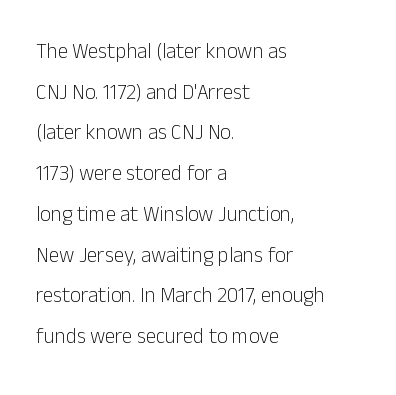
{"italic": "no", "bold": "no", "underline": "no", "align": "left", "line_spacing": "loose", "line_spacing_ratio": 1.94, "letter_spacing": "normal", "letter_spacing_em": 0.0, "glyph_px": 21}
